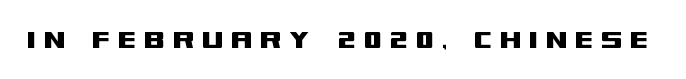
Q: Is the text italic (slanted)? A: No, it is upright.
Q: Is the typeface a serif or a sans-serif typeface? A: Sans-serif.
Q: Is the text underlined? A: No.
Q: Is the spacing between letters normal or unusually wide? A: Unusually wide.
Q: Width (condensed, normal, or wide)? A: Wide.
Q: Stroke contrast? A: Medium.
Q: x-height? A: Large.
Q: Monospaced? A: No.
